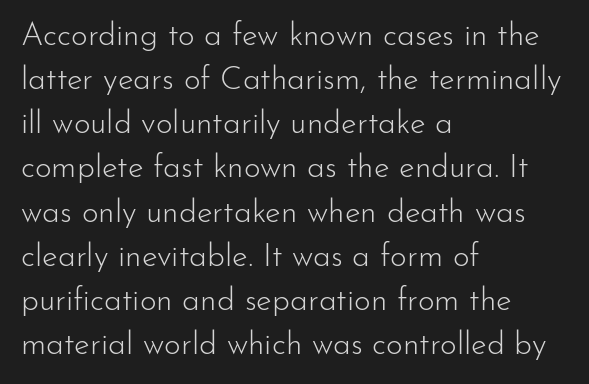
Q: Is the text bold? A: No.
Q: Is the text italic (slanted)? A: No, it is upright.
Q: Is the typeface a serif or a sans-serif typeface? A: Sans-serif.
Q: Is the text underlined? A: No.
Q: How is the paragraph aligned? A: Left-aligned.
Q: Is the spacing between letters normal or unusually wide? A: Normal.
Q: Is the spacing between lines tight, normal or loose? A: Normal.
Q: Width (condensed, normal, or wide)? A: Normal.
Q: Stroke contrast? A: Low.
Q: x-height? A: Small.
Q: Monospaced? A: No.
